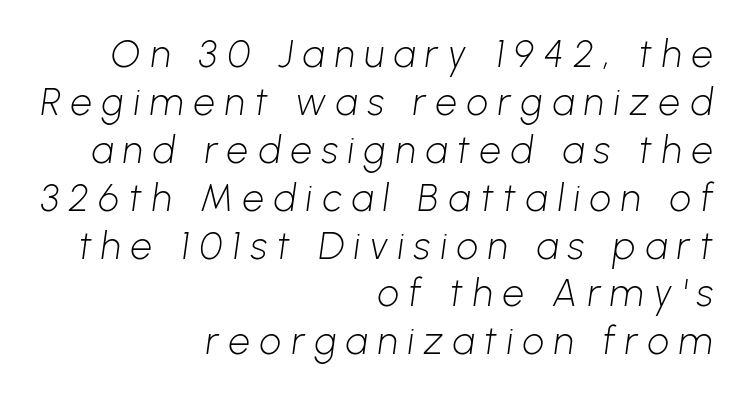
Q: Is the text bold? A: No.
Q: Is the typeface a serif or a sans-serif typeface? A: Sans-serif.
Q: Is the text underlined? A: No.
Q: How is the paragraph aligned? A: Right-aligned.
Q: Is the spacing between letters normal or unusually wide? A: Unusually wide.
Q: Is the spacing between lines tight, normal or loose? A: Normal.
Q: Width (condensed, normal, or wide)? A: Normal.
Q: Stroke contrast? A: Low.
Q: x-height? A: Medium.
Q: Monospaced? A: No.
